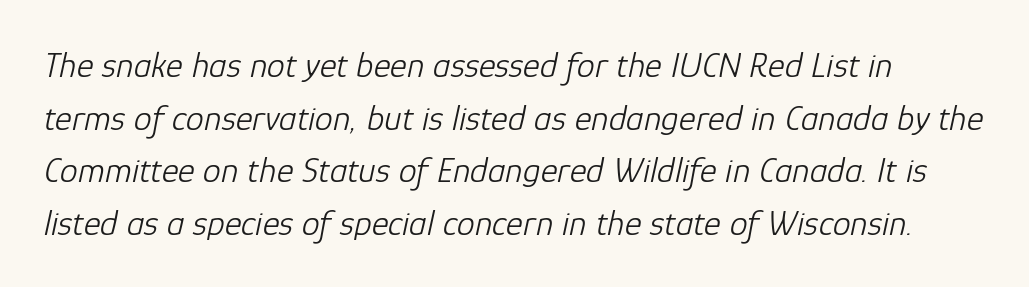
Quick note: italic. The letters advance in unequal steps, a hallmark of proportional type. Notice how descenders clear the ascenders below comfortably — that's standard leading. Anything drawn beneath the words? Only blank space. The letterforms sit at book weight or below.
